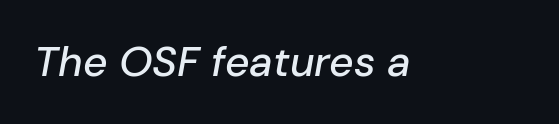
Q: Is the text italic (slanted)? A: Yes, it leans right by about 10 degrees.
Q: Is the text underlined? A: No.
Q: Is the spacing between letters normal or unusually wide? A: Normal.
Q: Width (condensed, normal, or wide)? A: Normal.
Q: Stroke contrast? A: Low.
Q: x-height? A: Medium.
Q: Monospaced? A: No.
